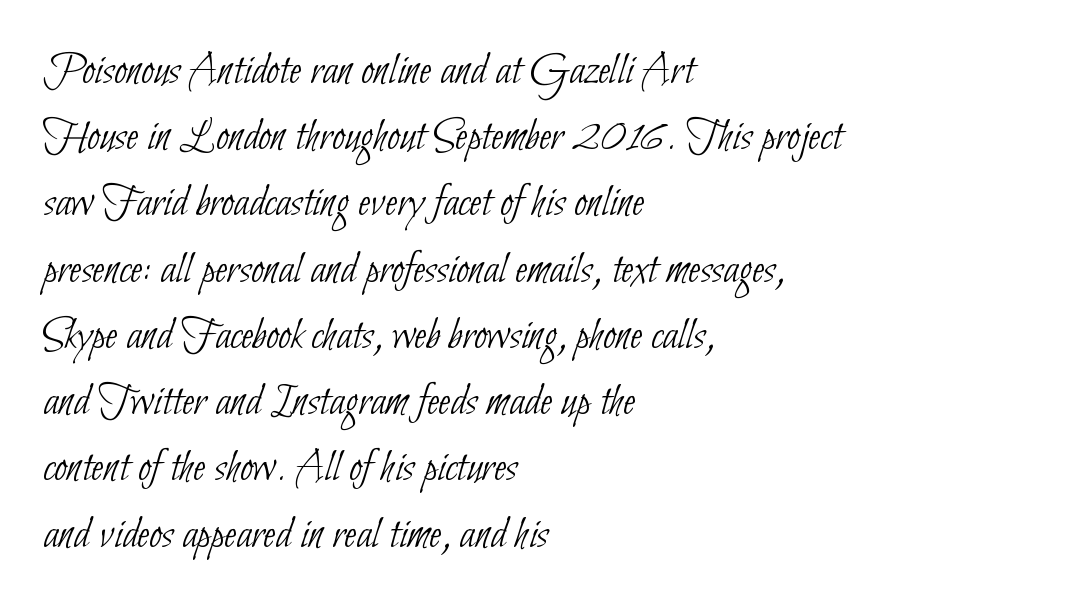
The image shows 46 px thin, condensed sans-serif type; set left-aligned, normal line spacing (1.44x), normal letter spacing, not underlined; low stroke contrast and a small x-height.
